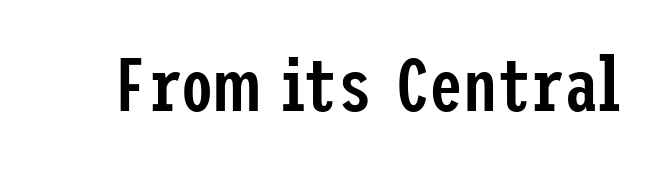
The image shows 76 px semibold, condensed sans-serif type, upright; set normal letter spacing, not underlined; low stroke contrast and a medium x-height.
